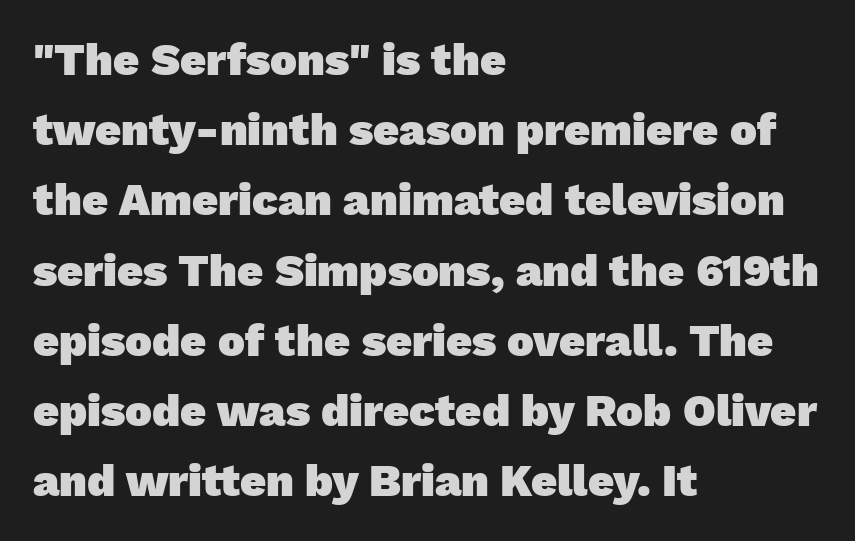
The image shows 45 px heavy sans-serif type; set left-aligned, normal line spacing (1.56x), normal letter spacing, not underlined; low stroke contrast and a medium x-height.
